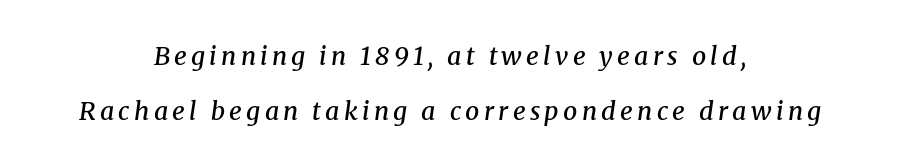
The image shows 25 px text type, italic (leaning right); set centered, loose line spacing (2.2x), not underlined.
